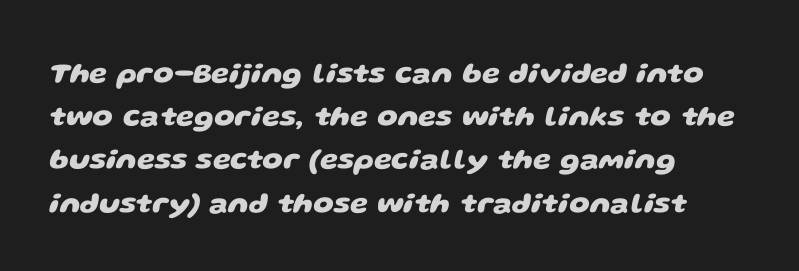
Q: Is the text bold? A: Yes.
Q: Is the typeface a serif or a sans-serif typeface? A: Sans-serif.
Q: Is the text underlined? A: No.
Q: How is the paragraph aligned? A: Left-aligned.
Q: Is the spacing between letters normal or unusually wide? A: Normal.
Q: Is the spacing between lines tight, normal or loose? A: Normal.
Q: Width (condensed, normal, or wide)? A: Wide.
Q: Stroke contrast? A: Low.
Q: x-height? A: Large.
Q: Monospaced? A: No.
